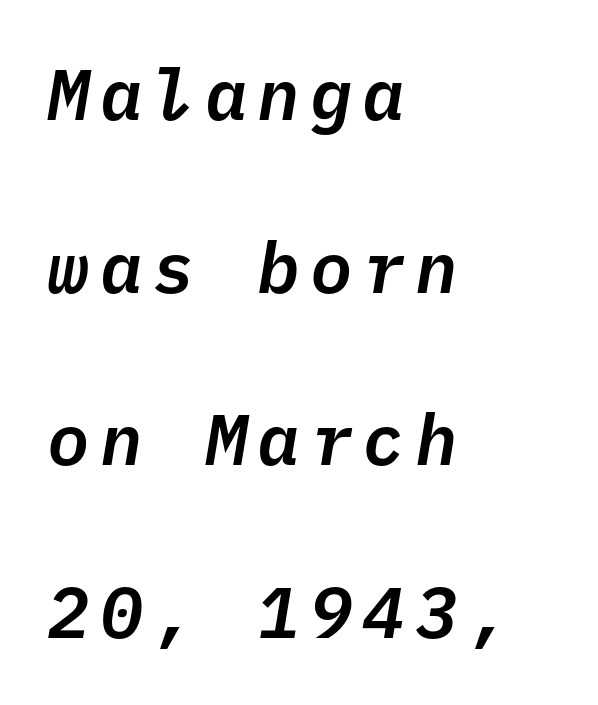
{"italic": "yes", "lean": "right", "slant_degrees": 10, "width": "normal", "stroke_contrast": "low", "x_height": "medium", "monospaced": "yes", "underline": "no", "align": "left", "line_spacing": "loose", "line_spacing_ratio": 2.43, "glyph_px": 71}
